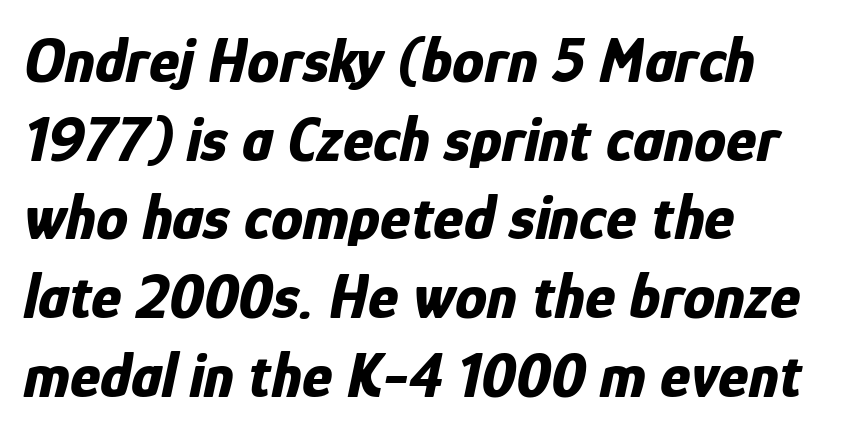
The image shows 64 px bold, condensed type, italic (leaning right); set left-aligned, line spacing 1.23x, normal letter spacing, not underlined; low stroke contrast and a medium x-height.
